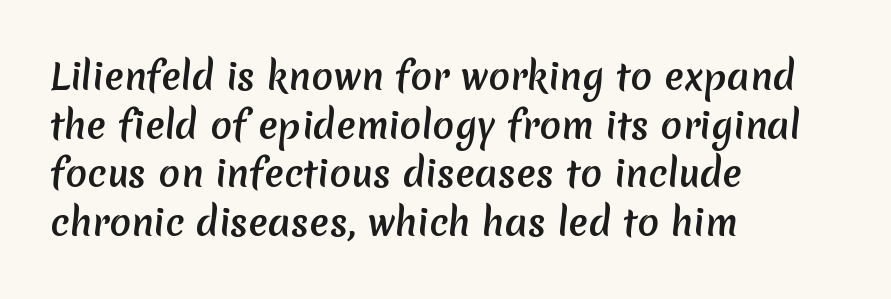
Q: Is the typeface a serif or a sans-serif typeface? A: Sans-serif.
Q: Is the text underlined? A: No.
Q: How is the paragraph aligned? A: Left-aligned.
Q: Is the spacing between letters normal or unusually wide? A: Normal.
Q: Is the spacing between lines tight, normal or loose? A: Normal.
Q: Width (condensed, normal, or wide)? A: Normal.
Q: Stroke contrast? A: Medium.
Q: x-height? A: Medium.
Q: Monospaced? A: No.
